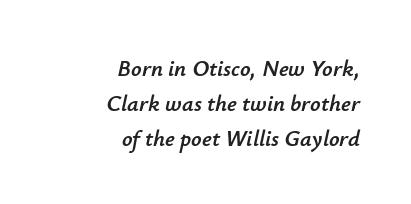
{"italic": "yes", "lean": "right", "slant_degrees": 12, "underline": "no", "align": "right", "line_spacing": "normal", "line_spacing_ratio": 1.52, "letter_spacing": "normal", "letter_spacing_em": 0.0, "glyph_px": 23}
